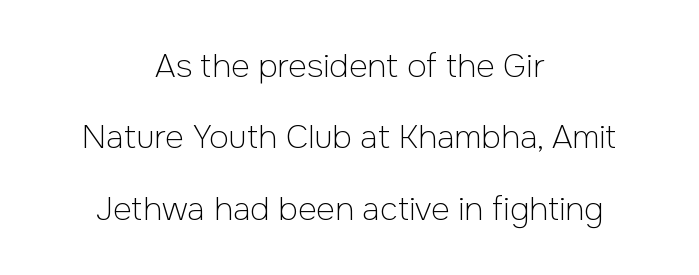
The image shows 32 px light sans-serif type, upright; set centered, loose line spacing (2.23x), normal letter spacing, not underlined; low stroke contrast and a medium x-height.
